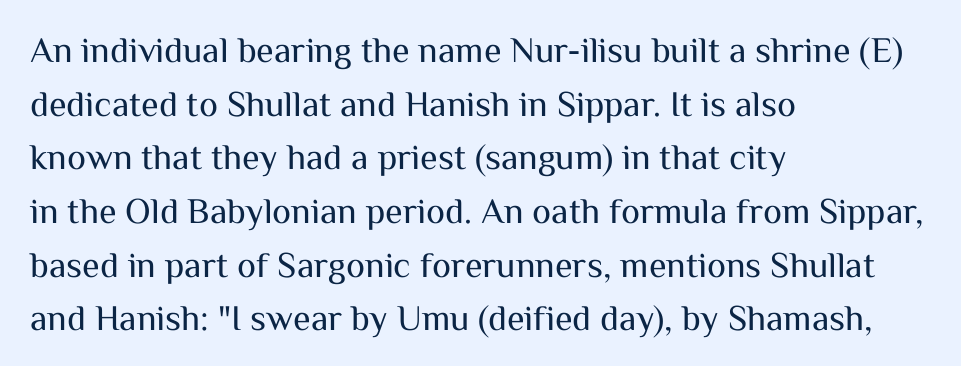
{"serif": "no", "italic": "no", "bold": "no", "weight": "regular", "width": "normal", "stroke_contrast": "medium", "x_height": "medium", "monospaced": "no", "underline": "no", "align": "left", "line_spacing": "normal", "line_spacing_ratio": 1.49, "letter_spacing": "normal", "letter_spacing_em": 0.0, "glyph_px": 36}
